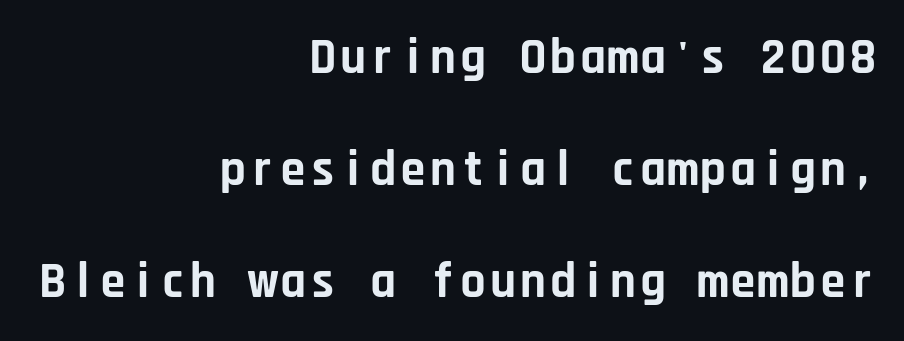
Tall strokes in this sample are plumb rather than angled. Examine the stroke ends and you'll find no serifs. Heavy-handed strokes throughout: this text is bold. These lines are set flush right with a ragged left edge. Does extra space separate the letters? No, they use regular spacing. Vertically, the passage feels expansive, rows floating well apart.
